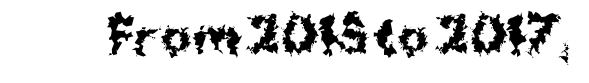
The image shows 46 px bold sans-serif type, upright; set normal letter spacing, not underlined; medium stroke contrast and a medium x-height.
